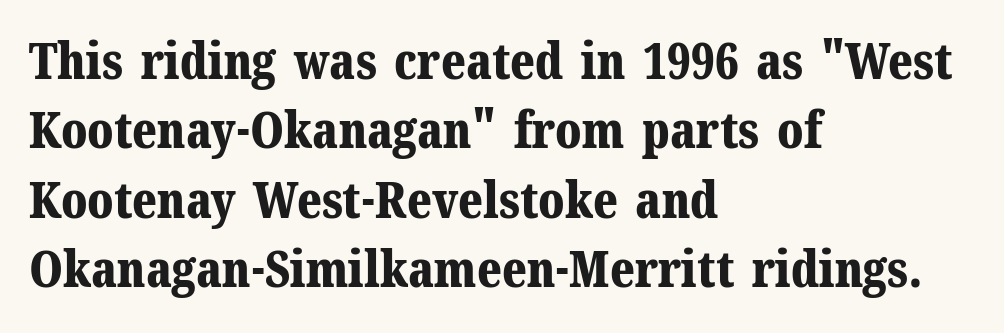
The face used here is rendered with its standard letterfit. The characters display serif detailing at their extremities. Notice how the passage keeps a crisp vertical edge on the left only. These lines sit exactly where default settings would place them.
